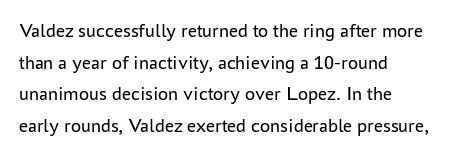
{"italic": "no", "bold": "no", "underline": "no", "align": "left", "line_spacing": "normal", "line_spacing_ratio": 1.58, "letter_spacing": "normal", "letter_spacing_em": 0.0, "glyph_px": 20}
